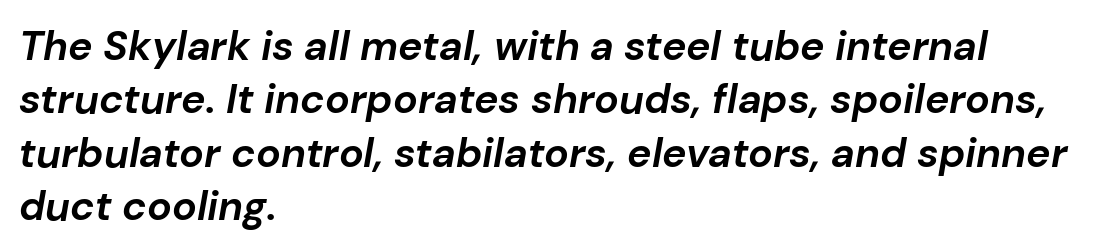
Q: Is the text bold? A: Yes.
Q: Is the text italic (slanted)? A: Yes, it leans right by about 10 degrees.
Q: Is the text underlined? A: No.
Q: How is the paragraph aligned? A: Left-aligned.
Q: Is the spacing between letters normal or unusually wide? A: Normal.
Q: Is the spacing between lines tight, normal or loose? A: Normal.
Q: Width (condensed, normal, or wide)? A: Normal.
Q: Stroke contrast? A: Low.
Q: x-height? A: Medium.
Q: Monospaced? A: No.
